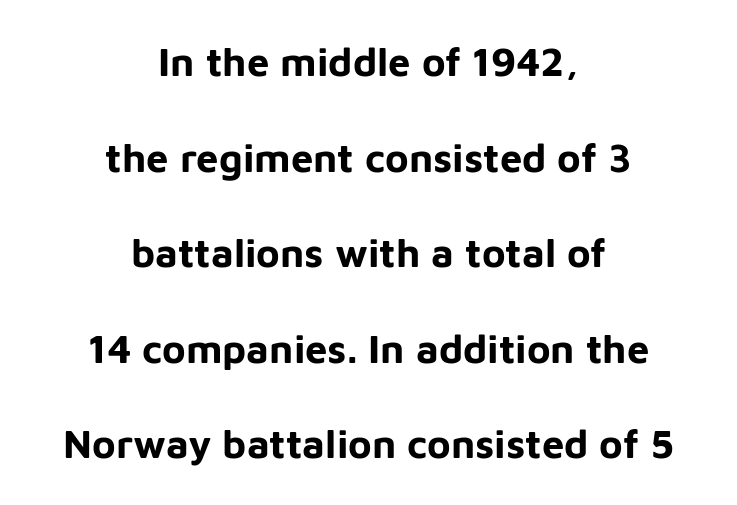
{"serif": "no", "italic": "no", "bold": "yes", "weight": "bold", "width": "normal", "stroke_contrast": "low", "x_height": "medium", "monospaced": "no", "underline": "no", "align": "center", "line_spacing": "loose", "line_spacing_ratio": 2.39, "letter_spacing": "normal", "letter_spacing_em": 0.0, "glyph_px": 40}
